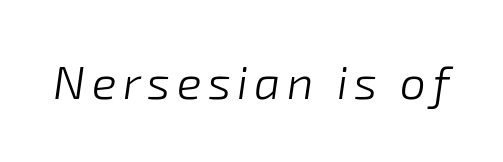
{"italic": "yes", "lean": "right", "slant_degrees": 8, "bold": "no", "weight": "light", "width": "normal", "stroke_contrast": "low", "x_height": "medium", "monospaced": "no", "underline": "no", "glyph_px": 46}
